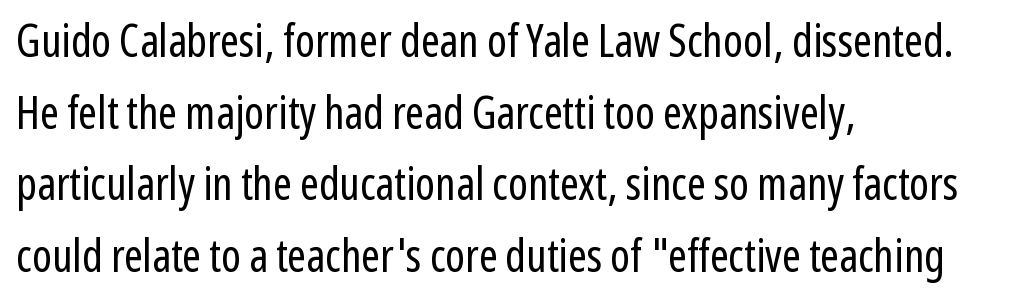
{"serif": "no", "italic": "no", "bold": "no", "weight": "regular", "width": "condensed", "stroke_contrast": "low", "x_height": "medium", "monospaced": "no", "underline": "no", "align": "left", "line_spacing": "normal", "line_spacing_ratio": 1.59, "letter_spacing": "normal", "letter_spacing_em": 0.0, "glyph_px": 45}
